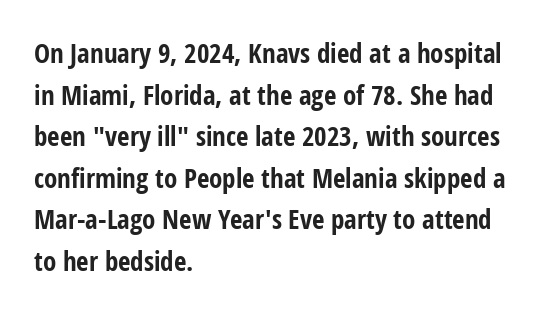
Q: Is the text bold? A: Yes.
Q: Is the text italic (slanted)? A: No, it is upright.
Q: Is the text underlined? A: No.
Q: How is the paragraph aligned? A: Left-aligned.
Q: Is the spacing between letters normal or unusually wide? A: Normal.
Q: Is the spacing between lines tight, normal or loose? A: Normal.
